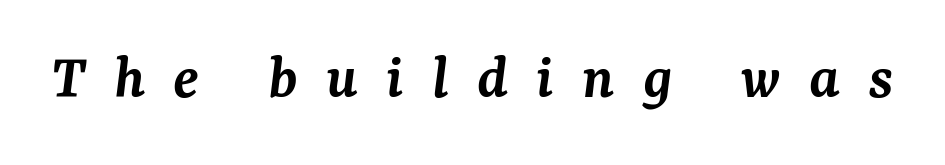
Q: Is the text bold? A: Semi-bold.
Q: Is the text italic (slanted)? A: Yes, it leans right by about 7 degrees.
Q: Is the typeface a serif or a sans-serif typeface? A: Serif.
Q: Is the text underlined? A: No.
Q: Is the spacing between letters normal or unusually wide? A: Unusually wide.
Q: Width (condensed, normal, or wide)? A: Normal.
Q: Stroke contrast? A: Medium.
Q: x-height? A: Medium.
Q: Monospaced? A: No.
